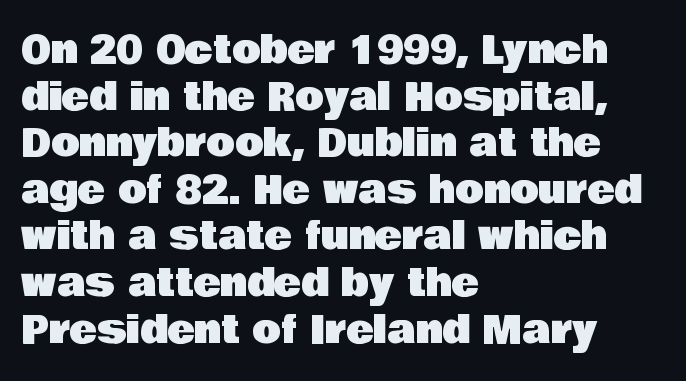
The image shows 37 px sans-serif type, upright; set left-aligned, normal line spacing (1.26x), normal letter spacing, not underlined; low stroke contrast and a large x-height.
